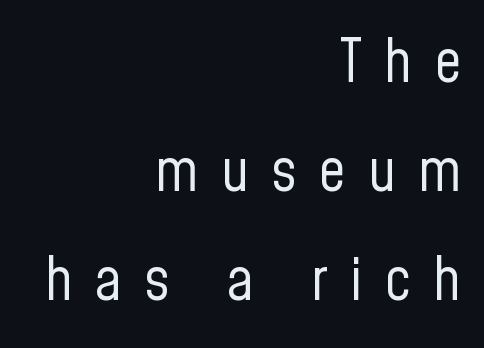
The image shows 59 px regular-weight, condensed sans-serif type, upright; set right-aligned, line spacing 1.85x, unusually wide letter spacing (+0.38 em), not underlined; low stroke contrast and a medium x-height.
